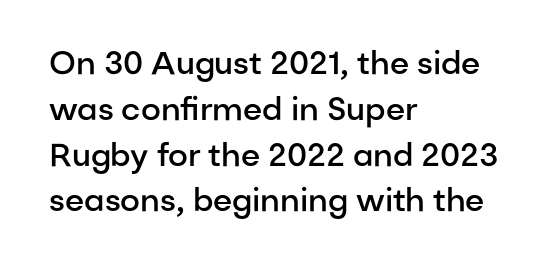
{"serif": "no", "italic": "no", "bold": "semi", "weight": "semibold", "width": "normal", "stroke_contrast": "low", "x_height": "medium", "monospaced": "no", "underline": "no", "align": "left", "line_spacing": "normal", "line_spacing_ratio": 1.43, "letter_spacing": "normal", "letter_spacing_em": 0.0, "glyph_px": 32}
